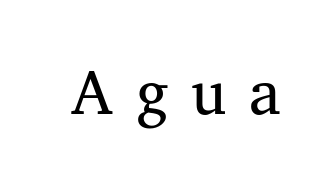
Nobody drew a line under any word here. Is this a heavy cut? Hardly; it is regular or lighter. This sample uses a serif face. The letterforms stand isolated, each surrounded by extra space.
